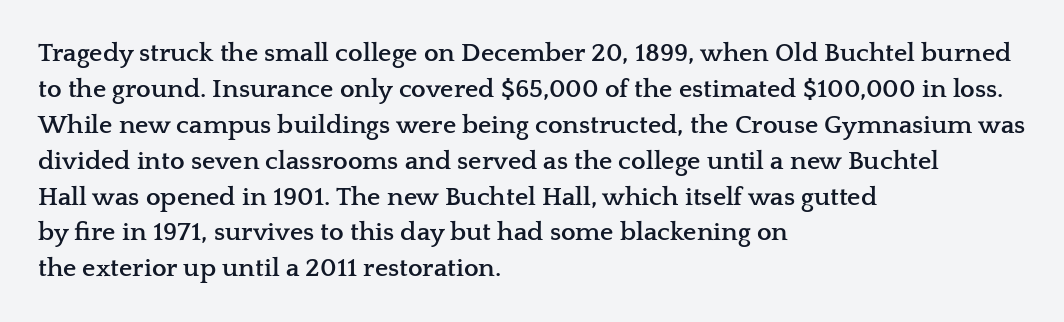
Q: Is the text bold? A: Yes.
Q: Is the text italic (slanted)? A: No, it is upright.
Q: Is the text underlined? A: No.
Q: How is the paragraph aligned? A: Left-aligned.
Q: Is the spacing between letters normal or unusually wide? A: Normal.
Q: Is the spacing between lines tight, normal or loose? A: Normal.
